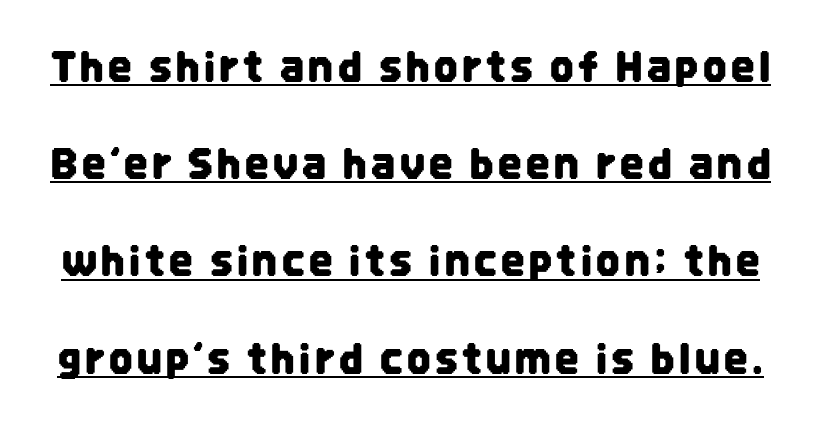
This sample has the flowing, uneven cadence of proportional lettering. Underlining? Definitely there. Unlike italic type, these characters show no tilt at all. One glance says open: line gaps are wider than usual. What kind of face is this? One without serifs — a sans.
